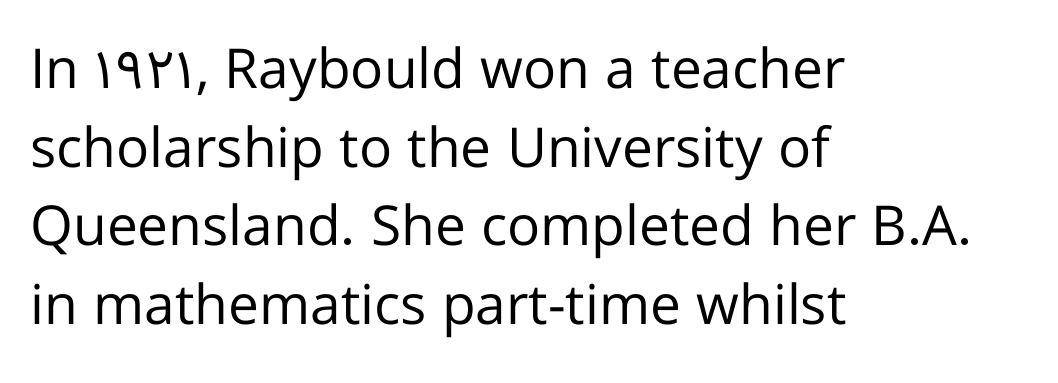
Q: Is the text bold? A: No.
Q: Is the text italic (slanted)? A: No, it is upright.
Q: Is the typeface a serif or a sans-serif typeface? A: Sans-serif.
Q: Is the text underlined? A: No.
Q: How is the paragraph aligned? A: Left-aligned.
Q: Is the spacing between letters normal or unusually wide? A: Normal.
Q: Is the spacing between lines tight, normal or loose? A: Normal.
Q: Width (condensed, normal, or wide)? A: Normal.
Q: Stroke contrast? A: Low.
Q: x-height? A: Medium.
Q: Monospaced? A: No.
